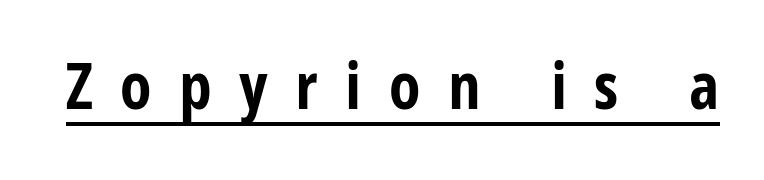
Q: Is the text bold? A: Yes.
Q: Is the text italic (slanted)? A: No, it is upright.
Q: Is the typeface a serif or a sans-serif typeface? A: Sans-serif.
Q: Is the text underlined? A: Yes.
Q: Is the spacing between letters normal or unusually wide? A: Unusually wide.
Q: Width (condensed, normal, or wide)? A: Condensed.
Q: Stroke contrast? A: Low.
Q: x-height? A: Large.
Q: Monospaced? A: No.
